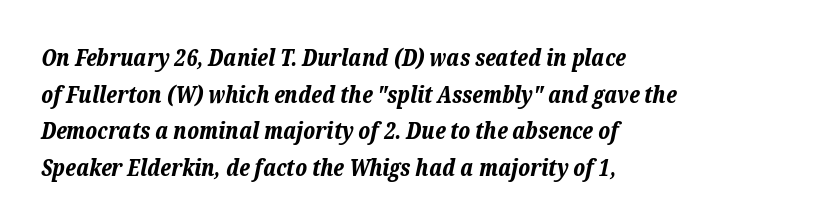
The image shows 23 px bold type, italic (leaning right); set left-aligned, normal line spacing (1.59x), normal letter spacing, not underlined.
